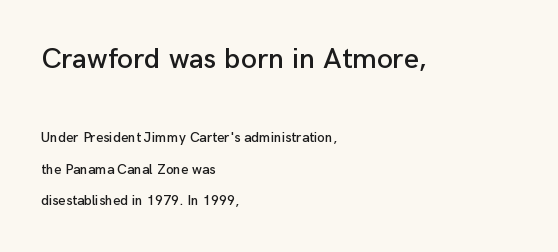
Vertically, the passage feels expansive, rows floating well apart. The earlier block is typeset at a bigger size than the later block. Examine the stroke ends and you'll find no serifs. It's the straight-up-and-down kind of type.
